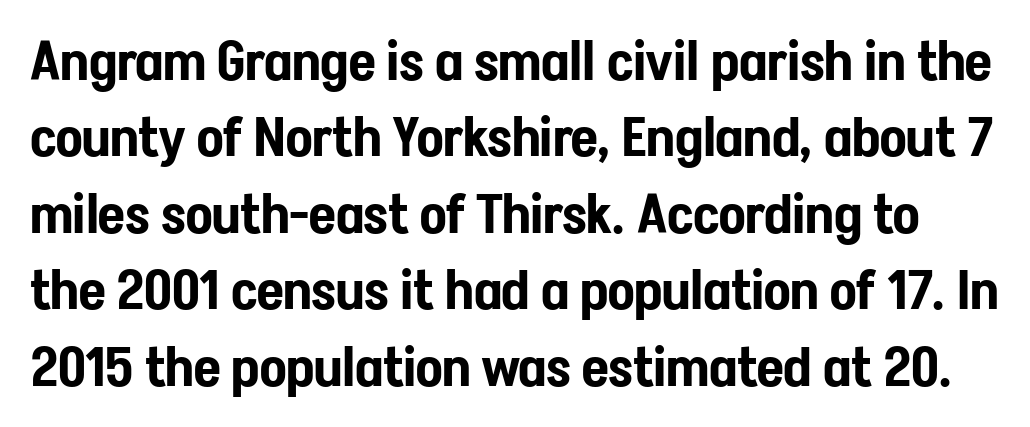
{"serif": "no", "italic": "no", "width": "condensed", "stroke_contrast": "low", "x_height": "medium", "monospaced": "no", "underline": "no", "line_spacing": "normal", "line_spacing_ratio": 1.39, "letter_spacing": "normal", "letter_spacing_em": 0.0, "glyph_px": 55}
